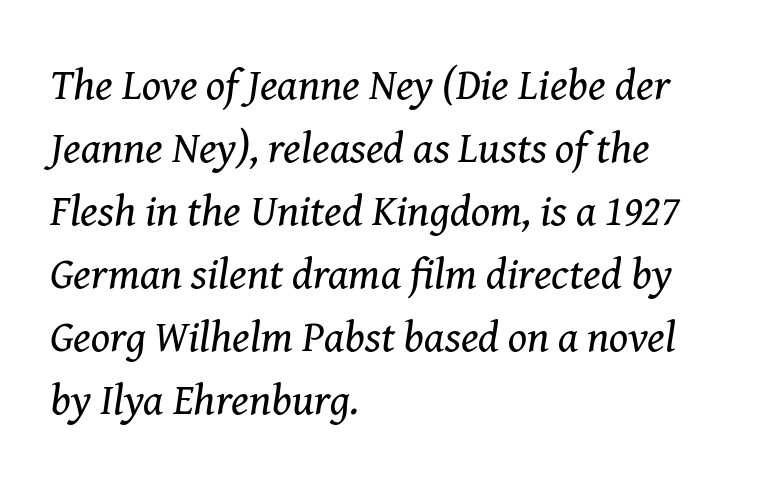
{"serif": "yes", "italic": "yes", "lean": "right", "slant_degrees": 8, "bold": "no", "weight": "regular", "width": "normal", "stroke_contrast": "medium", "x_height": "medium", "monospaced": "no", "underline": "no", "align": "left", "line_spacing": "normal", "line_spacing_ratio": 1.43, "letter_spacing": "normal", "letter_spacing_em": 0.0, "glyph_px": 44}
